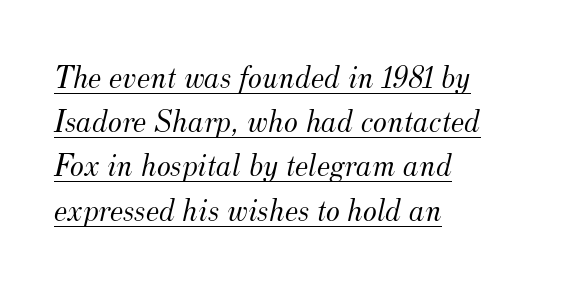
Compared with ordinary roman type, these characters are visibly tilted. This sample keeps an unexceptional amount of space between lines. This sample uses a serif face. This sample has the flowing, uneven cadence of proportional lettering.
